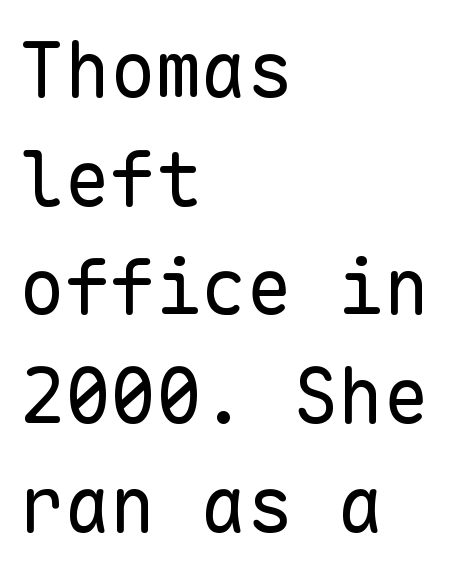
This is roman type, the default non-slanted kind. Spacing between characters is what you'd get straight out of the box. Successive baselines arrive at the customary interval. Each letter, wide or thin by design, is forced into the same width here. On a weight scale, this lands at 450 or below. Honestly, there is no underline to notice here at all.
